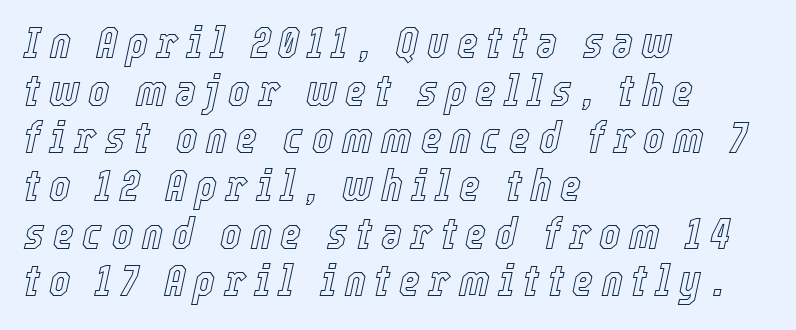
Q: Is the text italic (slanted)? A: Yes, it leans right by about 12 degrees.
Q: Is the text underlined? A: No.
Q: How is the paragraph aligned? A: Left-aligned.
Q: Is the spacing between lines tight, normal or loose? A: Tight.
Q: Width (condensed, normal, or wide)? A: Condensed.
Q: x-height? A: Medium.
Q: Monospaced? A: No.
